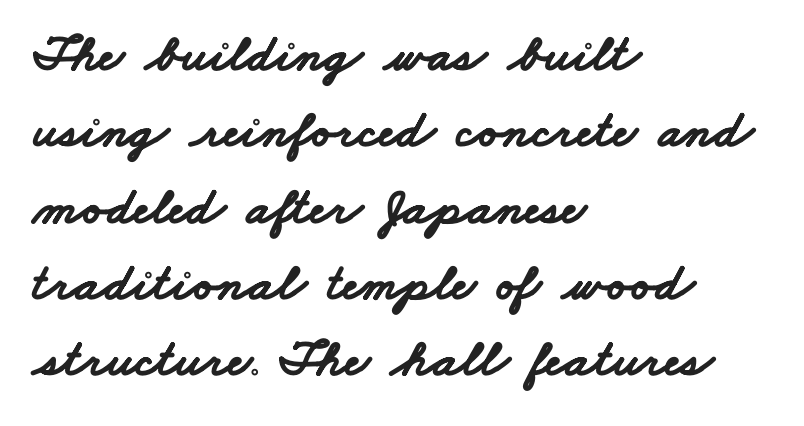
Q: Is the text bold? A: Yes.
Q: Is the typeface a serif or a sans-serif typeface? A: Sans-serif.
Q: Is the text underlined? A: No.
Q: How is the paragraph aligned? A: Left-aligned.
Q: Is the spacing between letters normal or unusually wide? A: Normal.
Q: Is the spacing between lines tight, normal or loose? A: Normal.
Q: Width (condensed, normal, or wide)? A: Wide.
Q: Stroke contrast? A: Low.
Q: x-height? A: Small.
Q: Monospaced? A: No.
